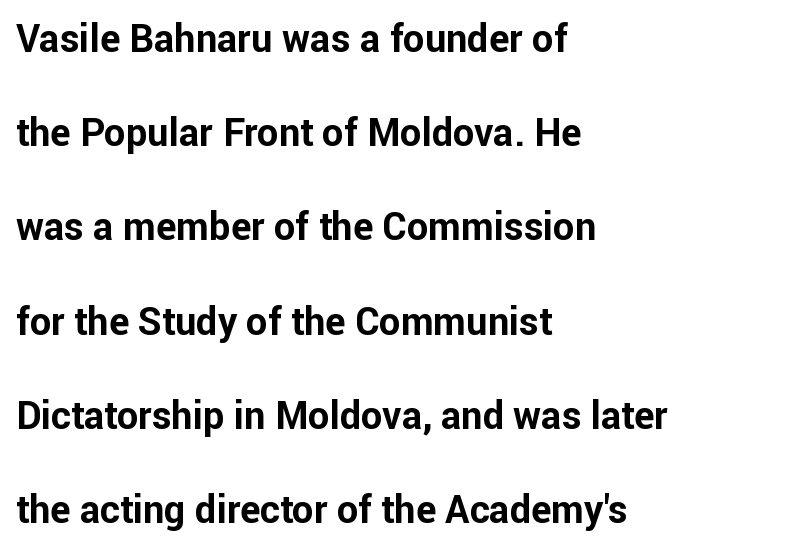
How are the letters spaced? Ordinarily, with no added tracking. This is roman type, the default non-slanted kind. The passage shown is typed in a proportional face where columns would drift. Visually the block forms a straight wall on the left and a jagged coastline on the right. Weight: bold.
